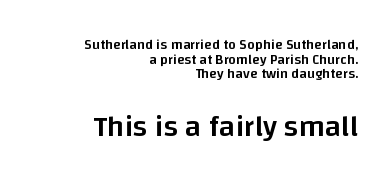
Q: Is the text bold? A: Semi-bold.
Q: Is the text italic (slanted)? A: No, it is upright.
Q: Is the typeface a serif or a sans-serif typeface? A: Sans-serif.
Q: Is the text underlined? A: No.
Q: How is the paragraph aligned? A: Right-aligned.
Q: Is the spacing between letters normal or unusually wide? A: Normal.
Q: Is the spacing between lines tight, normal or loose? A: Tight.
Q: Which block of text is set in a larger size, the first (top) or the second (bottom)? A: The second (bottom) one.
Q: Width (condensed, normal, or wide)? A: Normal.
Q: Stroke contrast? A: Low.
Q: x-height? A: Large.
Q: Monospaced? A: No.
